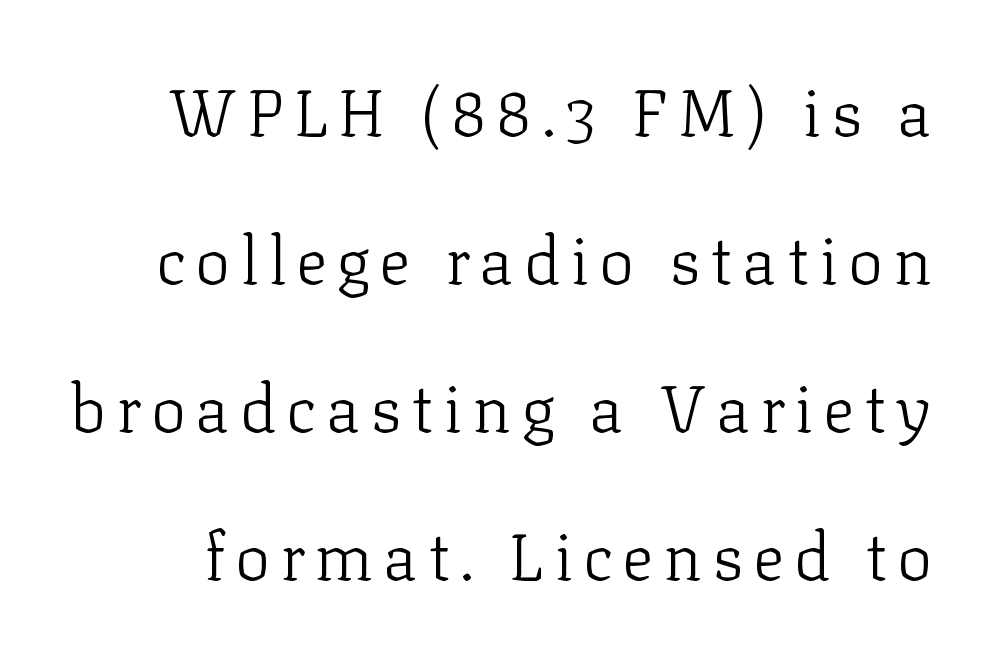
{"serif": "yes", "italic": "no", "bold": "no", "weight": "light", "width": "normal", "stroke_contrast": "low", "x_height": "medium", "monospaced": "no", "underline": "no", "line_spacing": "loose", "line_spacing_ratio": 2.24, "glyph_px": 66}
